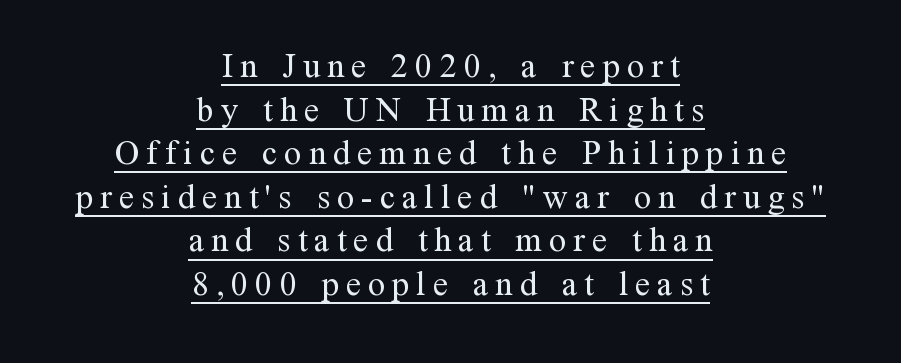
Tall strokes in this sample are plumb rather than angled. The characters are drawn with everyday or finer stroke widths. Character widths vary here, with narrow letters taking less room than wide ones. Summary of vertical rhythm: regular, with standard interline spacing.
